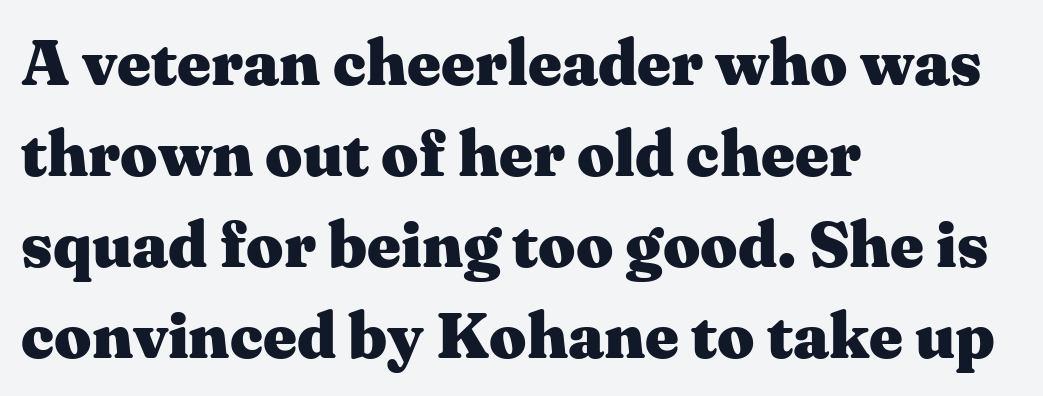
A serif font was chosen for this passage. If you drew a ruler down the left edge, every line would touch it. Notice how the stems are strictly vertical — no italics here. Is this a fixed-width face? No — the glyphs have proportional, varying widths. The sample has been set heavy, in full bold. The letterforms sit shoulder to shoulder at normal distance.
